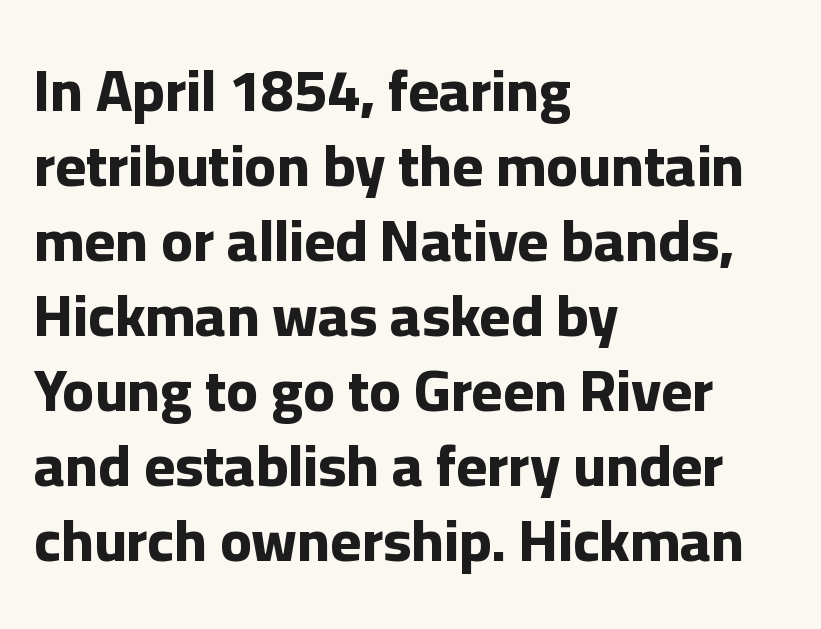
Q: Is the text bold? A: Yes.
Q: Is the text italic (slanted)? A: No, it is upright.
Q: Is the typeface a serif or a sans-serif typeface? A: Sans-serif.
Q: Is the text underlined? A: No.
Q: How is the paragraph aligned? A: Left-aligned.
Q: Is the spacing between letters normal or unusually wide? A: Normal.
Q: Is the spacing between lines tight, normal or loose? A: Normal.
Q: Width (condensed, normal, or wide)? A: Normal.
Q: Stroke contrast? A: Low.
Q: x-height? A: Medium.
Q: Monospaced? A: No.
